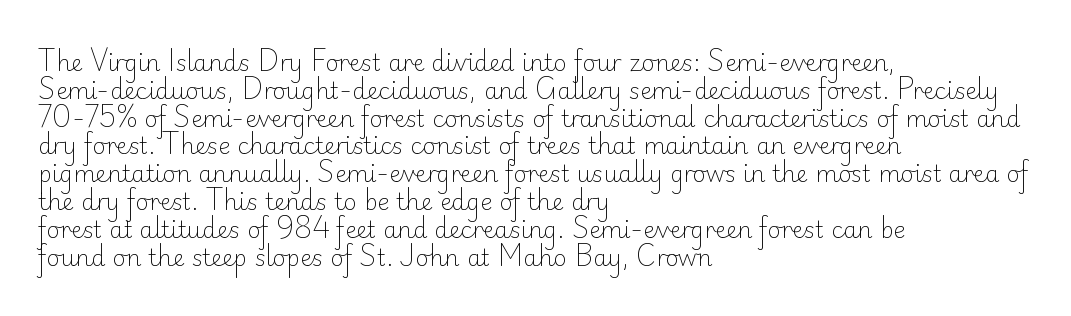
Italic: no, the glyphs are upright roman. Typeset ragged right — the left edge is the straight one. The gaps between neighbouring characters are ordinary and unremarkable. No letter is thick-stroked: the sample isn't bold. Lines of text with bare space underneath.
